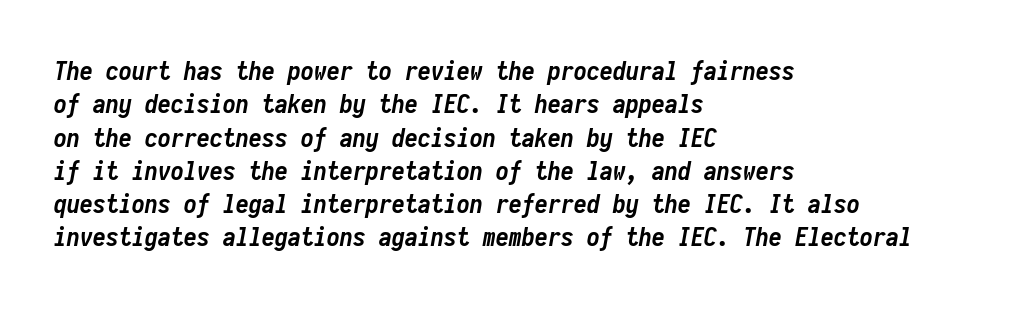
{"italic": "yes", "lean": "right", "slant_degrees": 10, "bold": "yes", "underline": "no", "align": "left", "line_spacing": "normal", "line_spacing_ratio": 1.28, "letter_spacing": "normal", "letter_spacing_em": 0.0, "glyph_px": 26}
